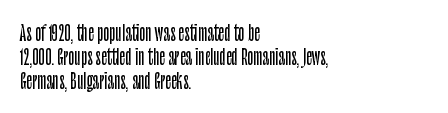
Does the lettering tilt? It doesn't — this is upright. The lines are quadded left. Unmarked baselines from the first word to the last. Characters follow at the spacing the type designer built in.
